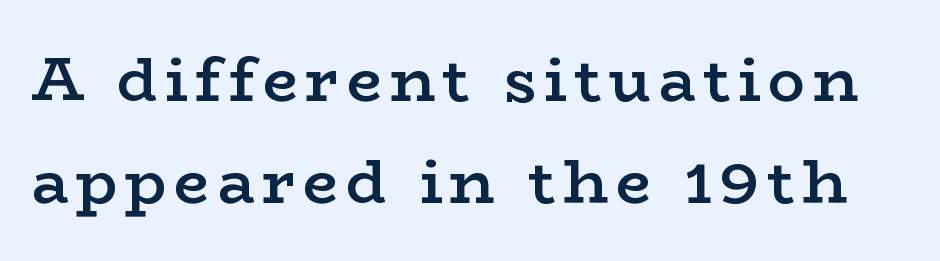
Q: Is the text bold? A: Semi-bold.
Q: Is the text italic (slanted)? A: No, it is upright.
Q: Is the typeface a serif or a sans-serif typeface? A: Serif.
Q: Is the text underlined? A: No.
Q: Is the spacing between lines tight, normal or loose? A: Normal.
Q: Width (condensed, normal, or wide)? A: Wide.
Q: Stroke contrast? A: Low.
Q: x-height? A: Medium.
Q: Monospaced? A: No.
